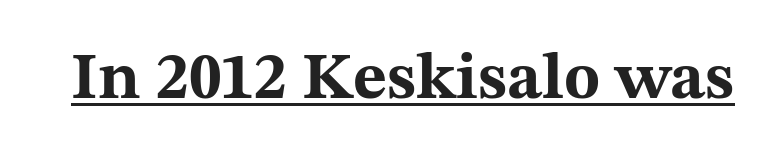
The image shows 66 px bold, wide serif type, upright; set normal letter spacing, underlined; medium stroke contrast and a medium x-height.
